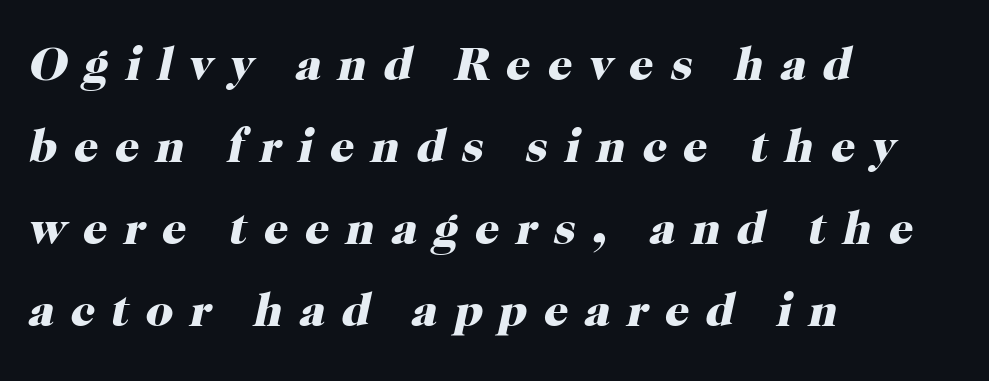
The font's italic variant was chosen for this text. Compared with typical body copy, the letter spacing here is much looser. Honestly, there is no underline to notice here at all. Bold? Absolutely — the strokes are thick and heavy.
